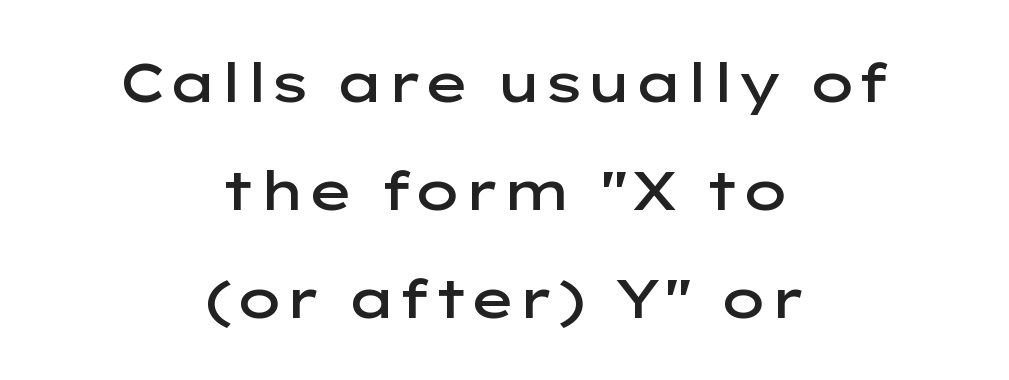
Q: Is the text bold? A: Semi-bold.
Q: Is the text italic (slanted)? A: No, it is upright.
Q: Is the typeface a serif or a sans-serif typeface? A: Sans-serif.
Q: Is the text underlined? A: No.
Q: How is the paragraph aligned? A: Centered.
Q: Is the spacing between letters normal or unusually wide? A: Normal.
Q: Is the spacing between lines tight, normal or loose? A: Loose.
Q: Width (condensed, normal, or wide)? A: Wide.
Q: Stroke contrast? A: Low.
Q: x-height? A: Medium.
Q: Monospaced? A: No.
